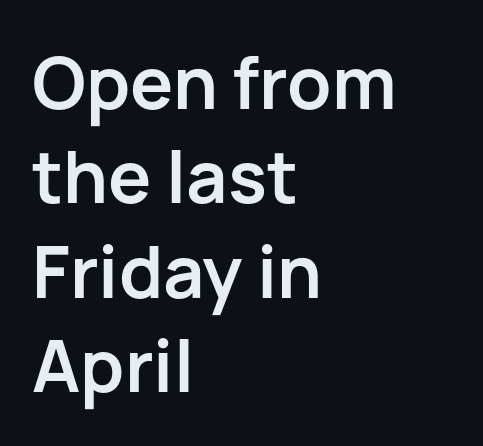
Q: Is the text bold? A: Yes.
Q: Is the text italic (slanted)? A: No, it is upright.
Q: Is the typeface a serif or a sans-serif typeface? A: Sans-serif.
Q: Is the text underlined? A: No.
Q: How is the paragraph aligned? A: Left-aligned.
Q: Is the spacing between letters normal or unusually wide? A: Normal.
Q: Is the spacing between lines tight, normal or loose? A: Normal.
Q: Width (condensed, normal, or wide)? A: Normal.
Q: Stroke contrast? A: Low.
Q: x-height? A: Medium.
Q: Monospaced? A: No.
